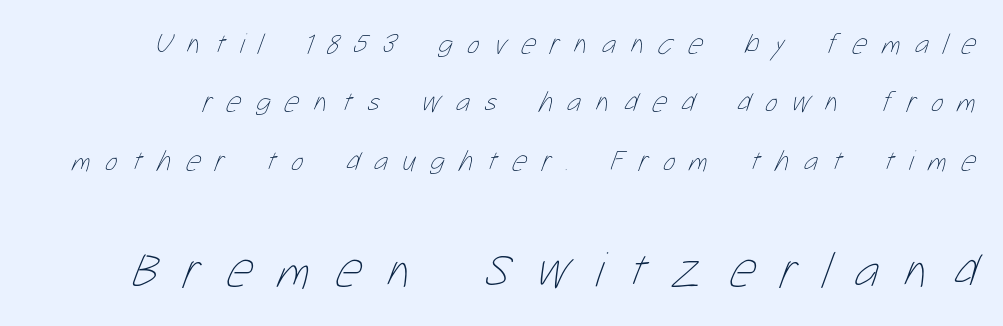
The image shows 51 px thin, condensed type; set loose line spacing (2.01x), unusually wide letter spacing (+0.5 em), not underlined; the second (bottom) block is 1.76x larger; low stroke contrast and a medium x-height.
